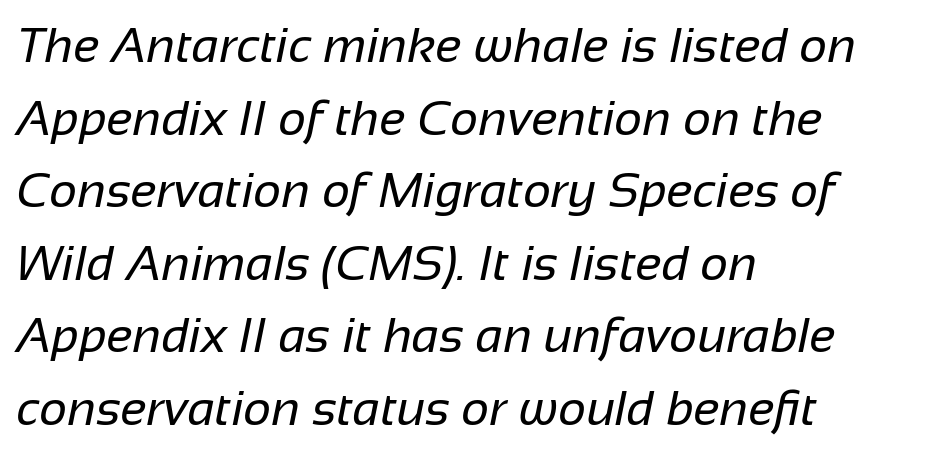
The image shows 49 px regular-weight sans-serif type; set left-aligned, normal line spacing (1.48x), normal letter spacing, not underlined; low stroke contrast and a medium x-height.
